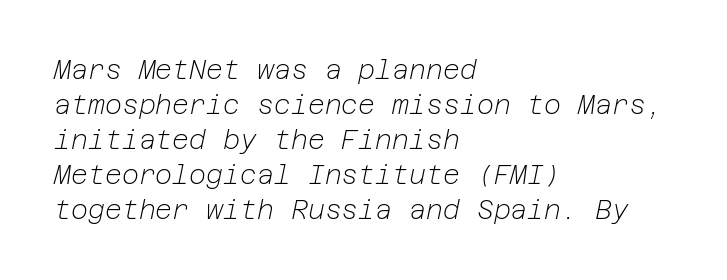
The image shows 26 px text type, italic (leaning right); set left-aligned, normal line spacing (1.35x), normal letter spacing, not underlined.
